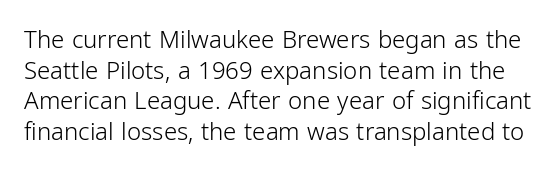
Q: Is the text bold? A: No.
Q: Is the text italic (slanted)? A: No, it is upright.
Q: Is the text underlined? A: No.
Q: Is the spacing between letters normal or unusually wide? A: Normal.
Q: Is the spacing between lines tight, normal or loose? A: Normal.
